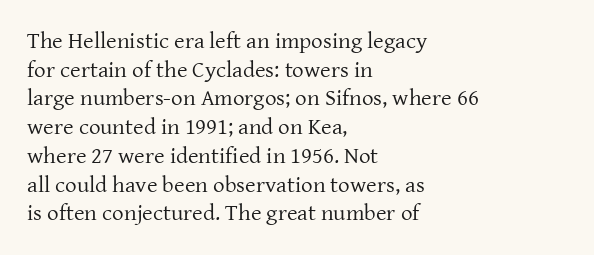
Q: Is the text bold? A: No.
Q: Is the text italic (slanted)? A: No, it is upright.
Q: Is the text underlined? A: No.
Q: How is the paragraph aligned? A: Left-aligned.
Q: Is the spacing between letters normal or unusually wide? A: Normal.
Q: Is the spacing between lines tight, normal or loose? A: Normal.
